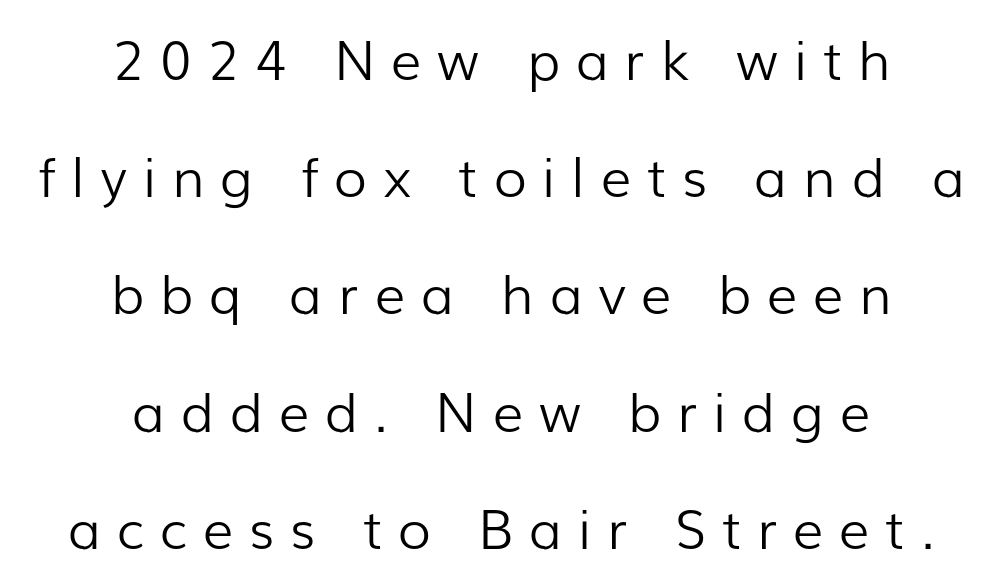
The image shows 54 px light sans-serif type, upright; set centered, loose line spacing (2.17x), unusually wide letter spacing (+0.29 em), not underlined; low stroke contrast and a medium x-height.
